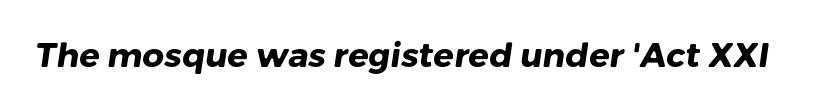
Q: Is the text bold? A: Yes.
Q: Is the typeface a serif or a sans-serif typeface? A: Sans-serif.
Q: Is the text underlined? A: No.
Q: Is the spacing between letters normal or unusually wide? A: Normal.
Q: Width (condensed, normal, or wide)? A: Normal.
Q: Stroke contrast? A: Low.
Q: x-height? A: Medium.
Q: Monospaced? A: No.
